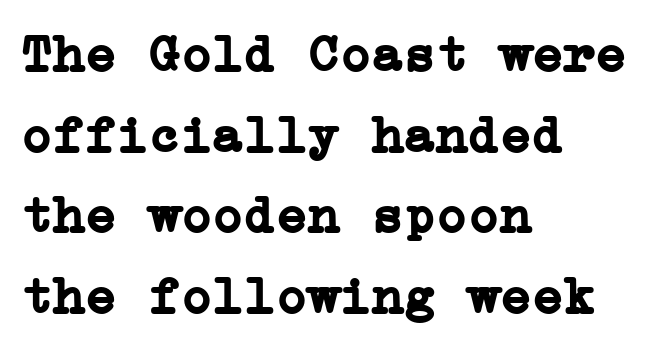
Q: Is the text bold? A: Yes.
Q: Is the text italic (slanted)? A: No, it is upright.
Q: Is the typeface a serif or a sans-serif typeface? A: Serif.
Q: Is the text underlined? A: No.
Q: How is the paragraph aligned? A: Left-aligned.
Q: Is the spacing between letters normal or unusually wide? A: Normal.
Q: Is the spacing between lines tight, normal or loose? A: Normal.
Q: Width (condensed, normal, or wide)? A: Normal.
Q: Stroke contrast? A: Low.
Q: x-height? A: Medium.
